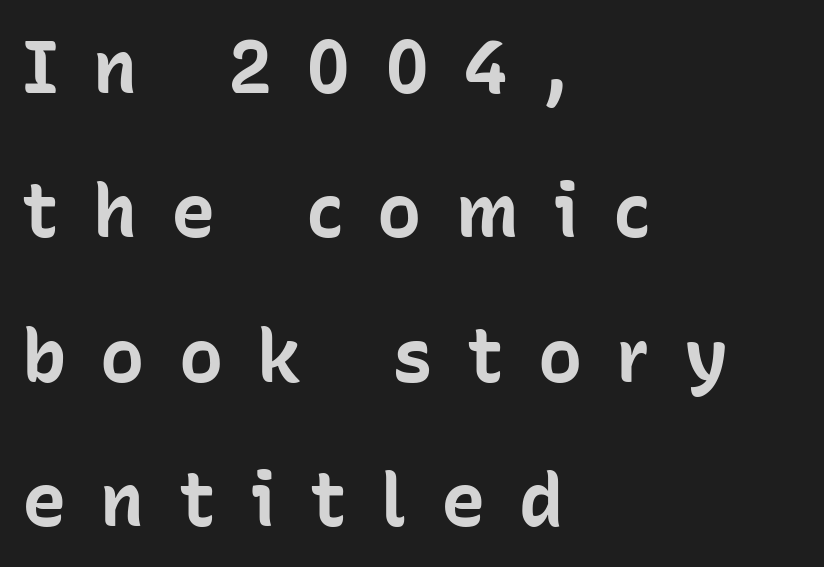
Casual observation: everything's shoved over to the left. The lettering holds an erect, upright posture throughout. Proportional: the letters do not fall into vertical columns. Each new line begins a long way beneath the previous one.
